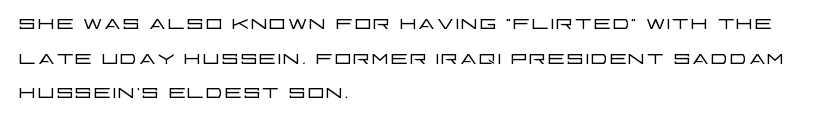
The image shows 28 px light, wide sans-serif type, upright; set left-aligned, line spacing 1.24x, normal letter spacing, not underlined; low stroke contrast and a large x-height.
